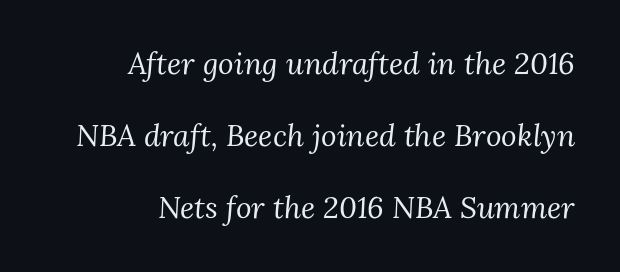
Q: Is the text bold? A: No.
Q: Is the text italic (slanted)? A: Yes, it leans right by about 3 degrees.
Q: Is the typeface a serif or a sans-serif typeface? A: Serif.
Q: Is the text underlined? A: No.
Q: How is the paragraph aligned? A: Right-aligned.
Q: Is the spacing between letters normal or unusually wide? A: Normal.
Q: Is the spacing between lines tight, normal or loose? A: Loose.
Q: Width (condensed, normal, or wide)? A: Normal.
Q: Stroke contrast? A: Medium.
Q: x-height? A: Medium.
Q: Monospaced? A: No.
